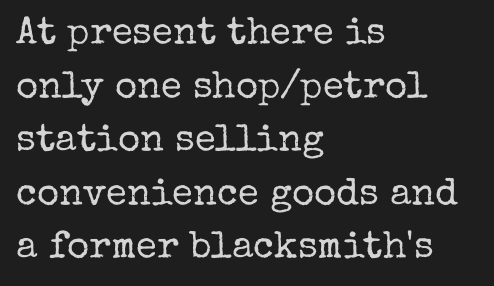
Check the space under the baseline: it is left empty. Vertical spacing — default. Weight class: somewhere from thin through regular. The axis of the letterforms is exactly vertical. Each letter keeps its own natural width here, so spacing adapts to shape.
